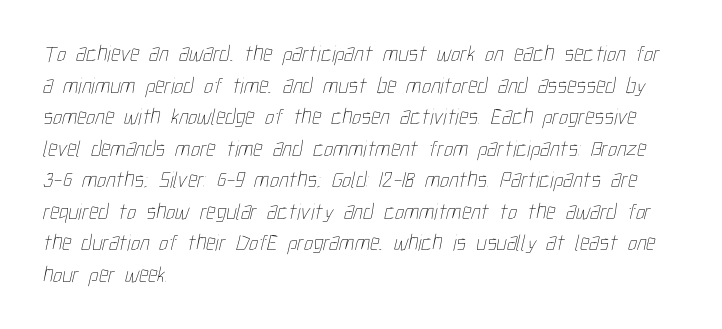
The image shows 23 px text type; set left-aligned, normal line spacing (1.37x), normal letter spacing, not underlined.
